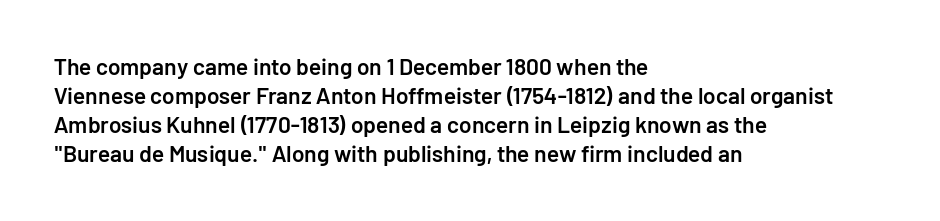
{"italic": "no", "bold": "semi", "underline": "no", "align": "left", "line_spacing": "normal", "line_spacing_ratio": 1.26, "letter_spacing": "normal", "letter_spacing_em": 0.0, "glyph_px": 23}
